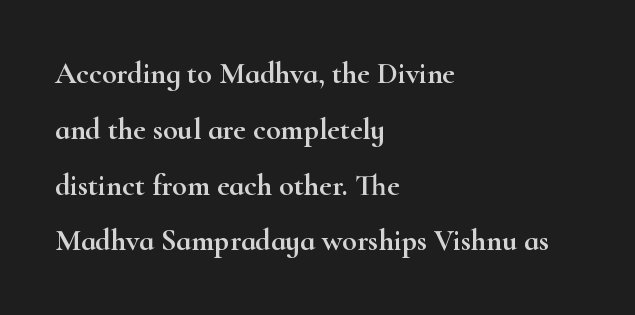
Q: Is the text italic (slanted)? A: No, it is upright.
Q: Is the typeface a serif or a sans-serif typeface? A: Serif.
Q: Is the text underlined? A: No.
Q: How is the paragraph aligned? A: Left-aligned.
Q: Is the spacing between letters normal or unusually wide? A: Normal.
Q: Width (condensed, normal, or wide)? A: Wide.
Q: Stroke contrast? A: High.
Q: x-height? A: Small.
Q: Monospaced? A: No.
